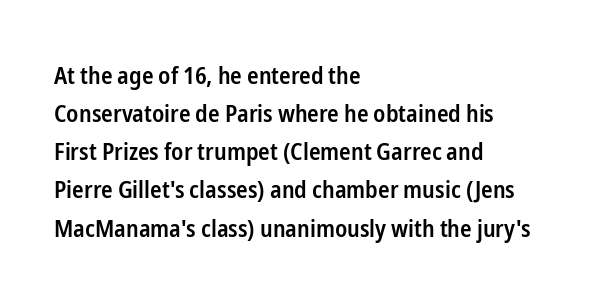
{"italic": "no", "bold": "semi", "underline": "no", "align": "left", "line_spacing": "normal", "line_spacing_ratio": 1.59, "letter_spacing": "normal", "letter_spacing_em": 0.0, "glyph_px": 24}
